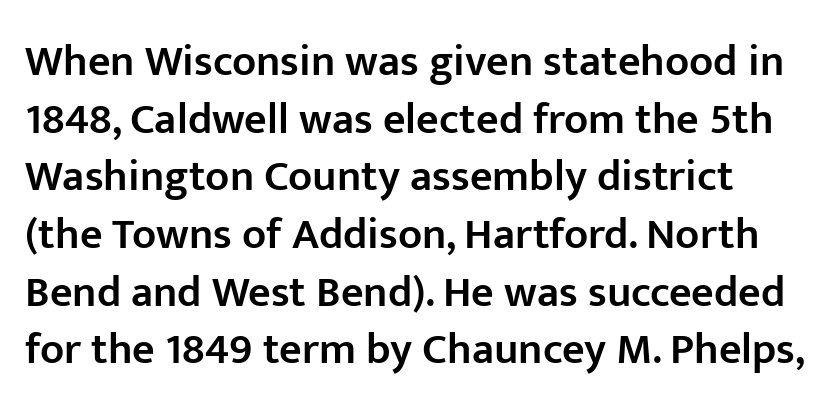
{"serif": "no", "italic": "no", "bold": "semi", "weight": "semibold", "width": "normal", "stroke_contrast": "low", "x_height": "medium", "monospaced": "no", "underline": "no", "line_spacing": "normal", "line_spacing_ratio": 1.31, "letter_spacing": "normal", "letter_spacing_em": 0.0, "glyph_px": 44}
